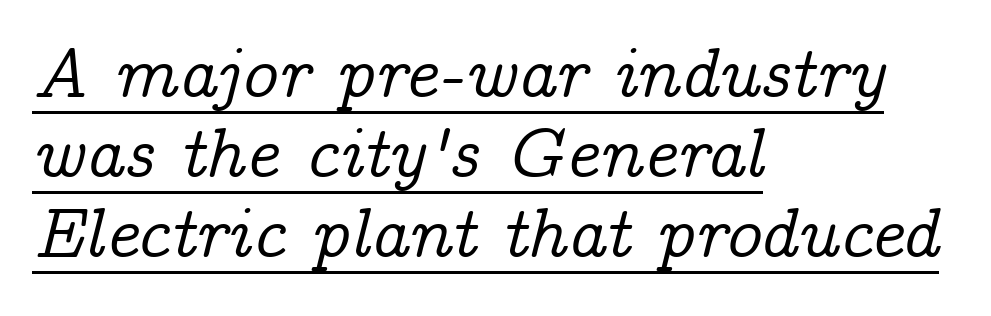
Q: Is the text italic (slanted)? A: Yes, it leans right by about 14 degrees.
Q: Is the typeface a serif or a sans-serif typeface? A: Serif.
Q: Is the text underlined? A: Yes.
Q: How is the paragraph aligned? A: Left-aligned.
Q: Is the spacing between letters normal or unusually wide? A: Normal.
Q: Is the spacing between lines tight, normal or loose? A: Tight.
Q: Width (condensed, normal, or wide)? A: Normal.
Q: Stroke contrast? A: Low.
Q: x-height? A: Medium.
Q: Monospaced? A: No.
